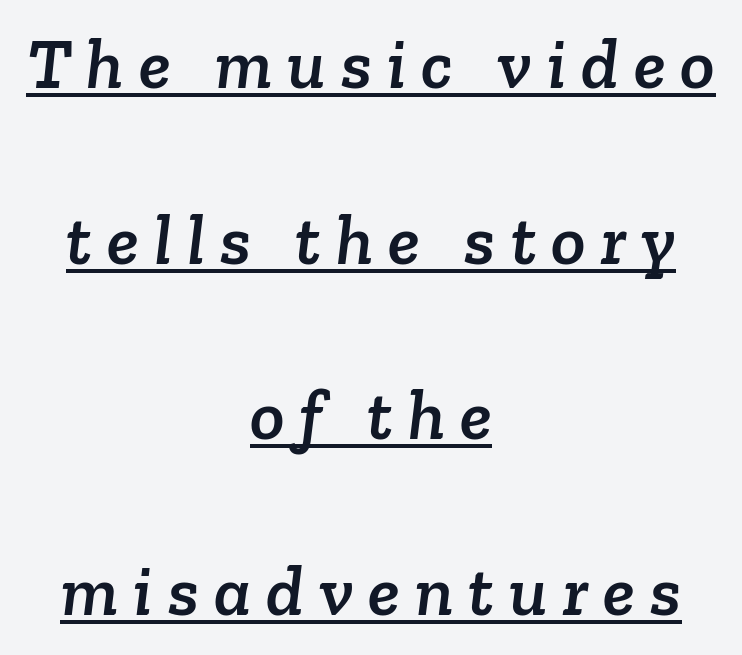
Q: Is the typeface a serif or a sans-serif typeface? A: Serif.
Q: Is the text underlined? A: Yes.
Q: How is the paragraph aligned? A: Centered.
Q: Is the spacing between letters normal or unusually wide? A: Unusually wide.
Q: Is the spacing between lines tight, normal or loose? A: Loose.
Q: Width (condensed, normal, or wide)? A: Normal.
Q: Stroke contrast? A: Low.
Q: x-height? A: Medium.
Q: Monospaced? A: No.
